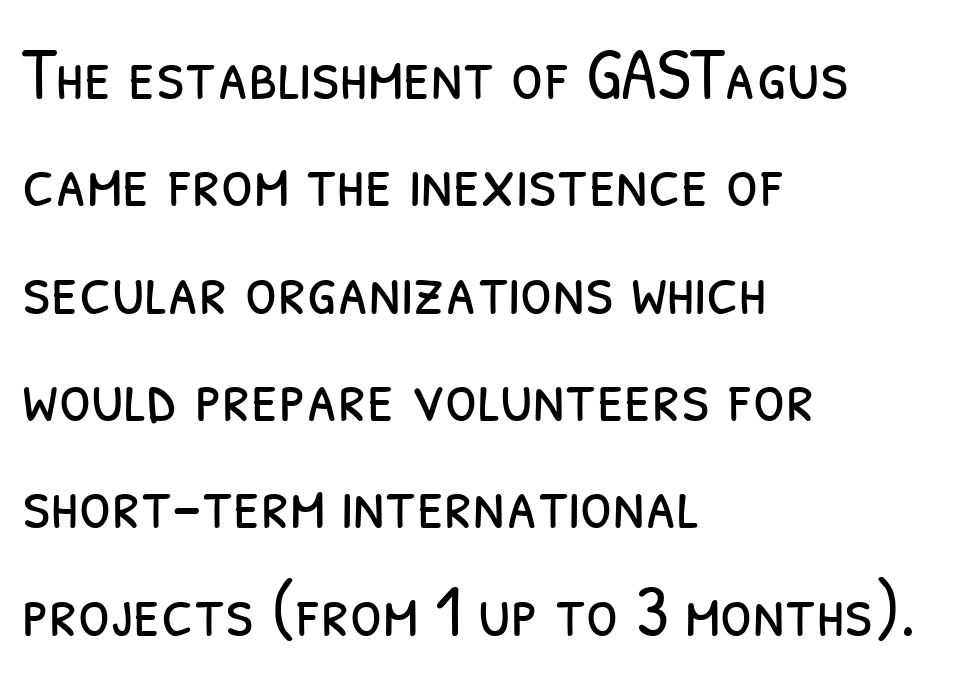
Underlining? Definitely not there. The paragraph shown leans on its left margin. Weight class: somewhere from thin through regular. The characters display no serif detailing; their extremities are plain. Whoever set this chose a conventional vertical rhythm.
